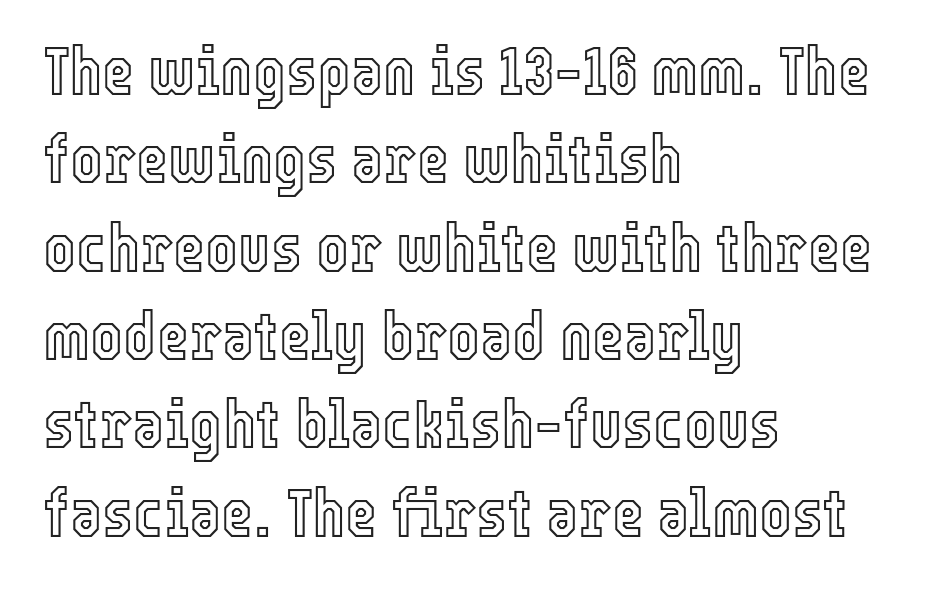
One glance says typical: line gaps are just what's usual. Honestly, the letter spacing is just normal — you wouldn't notice it. Descender tails drop into unmarked territory. Upright lettering throughout.
